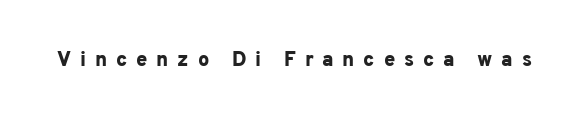
Substantial extra tracking has been applied to these lines. Look at the stroke-to-counter ratio: heavy, a bold. Type without underlining. Notice how the stems are strictly vertical — no italics here.
